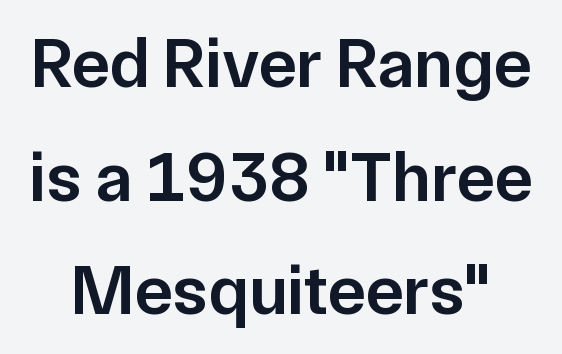
The glyphs are unaccompanied by any horizontal stroke below them. Bold? Not quite — semibold, heavier than regular but stopping short. The passage shown stacks its lines at a standard gap. Serif or sans? Sans — the stroke terminals are bare. Is the letter spacing exaggerated? No — it looks like the ordinary default. The lettering stays uniformly vertical, giving the passage a roman look.
